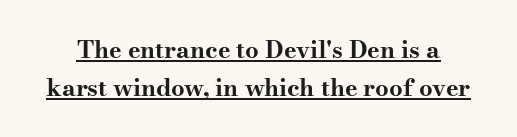
Q: Is the text bold? A: Yes.
Q: Is the text italic (slanted)? A: No, it is upright.
Q: Is the text underlined? A: Yes.
Q: Is the spacing between letters normal or unusually wide? A: Normal.
Q: Is the spacing between lines tight, normal or loose? A: Normal.
